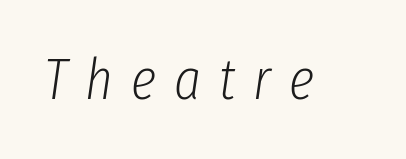
The image shows 58 px light, condensed type, italic (leaning right); set unusually wide letter spacing (+0.31 em), not underlined; low stroke contrast and a medium x-height.
